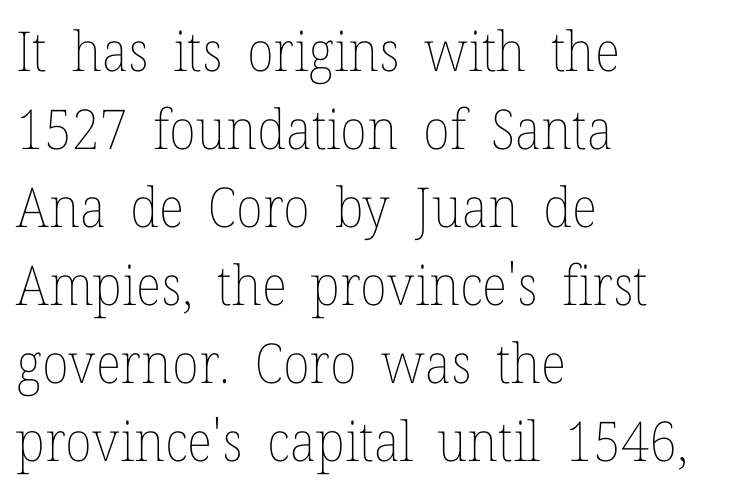
Q: Is the text bold? A: No.
Q: Is the text italic (slanted)? A: No, it is upright.
Q: Is the text underlined? A: No.
Q: How is the paragraph aligned? A: Left-aligned.
Q: Is the spacing between letters normal or unusually wide? A: Normal.
Q: Is the spacing between lines tight, normal or loose? A: Normal.
Q: Width (condensed, normal, or wide)? A: Normal.
Q: Stroke contrast? A: Low.
Q: x-height? A: Medium.
Q: Monospaced? A: No.
